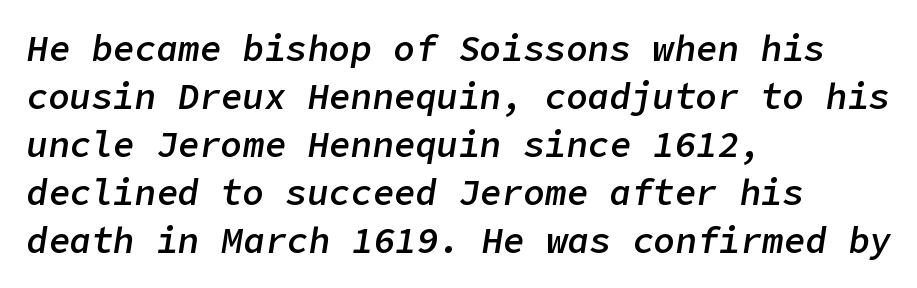
Q: Is the text bold? A: Semi-bold.
Q: Is the text italic (slanted)? A: Yes, it leans right by about 9 degrees.
Q: Is the text underlined? A: No.
Q: How is the paragraph aligned? A: Left-aligned.
Q: Is the spacing between letters normal or unusually wide? A: Normal.
Q: Is the spacing between lines tight, normal or loose? A: Normal.
Q: Width (condensed, normal, or wide)? A: Normal.
Q: Stroke contrast? A: Low.
Q: x-height? A: Medium.
